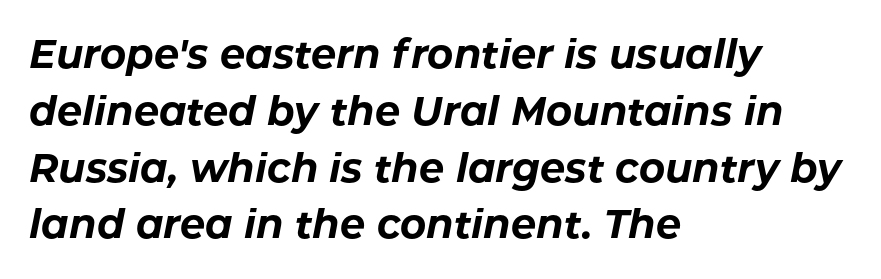
The image shows 40 px bold type, italic (leaning right); set left-aligned, normal line spacing (1.42x), normal letter spacing, not underlined; low stroke contrast and a medium x-height.
